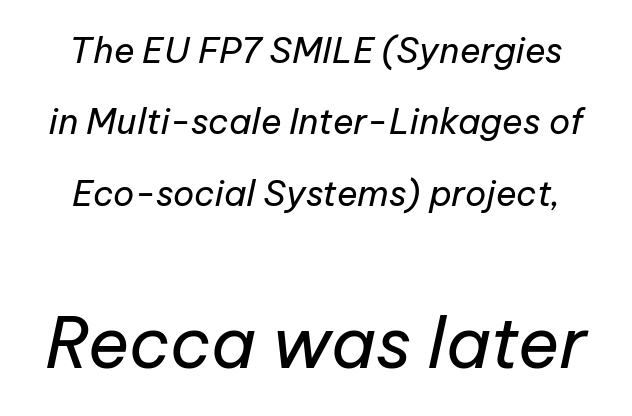
This sample has the flowing, uneven cadence of proportional lettering. Size hierarchy here favors the trailing block over the leading one. Stems here are at most as thick as an everyday book face. Compared with typical paragraphs, the rows here are farther apart.
